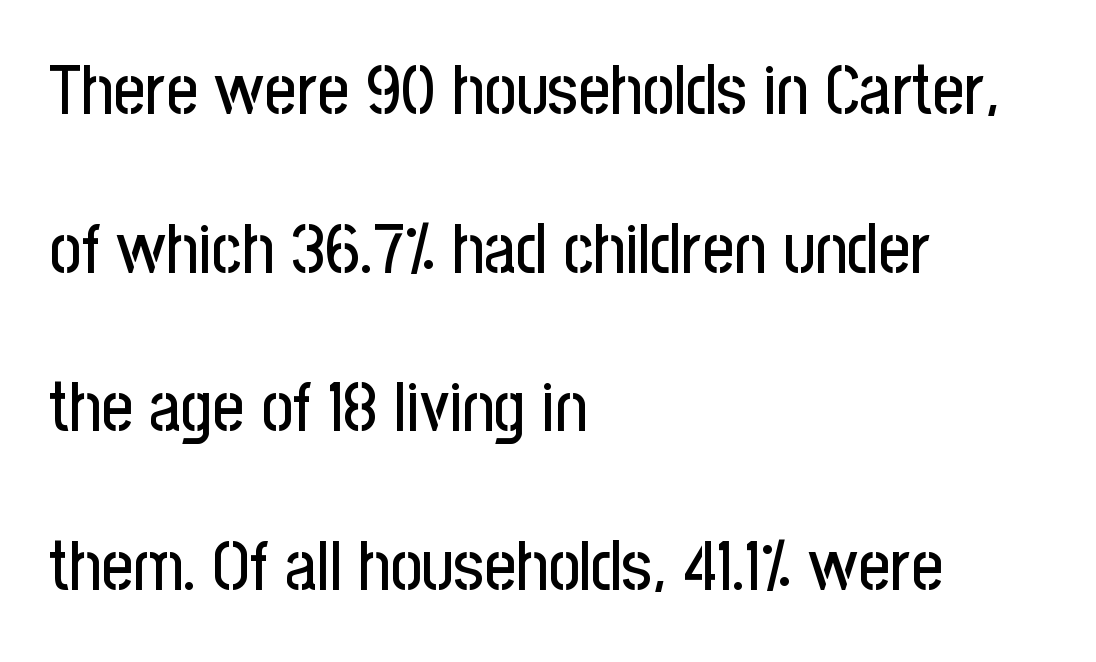
The image shows 69 px condensed sans-serif type, upright; set left-aligned, loose line spacing (2.3x), normal letter spacing, not underlined; low stroke contrast and a medium x-height.
